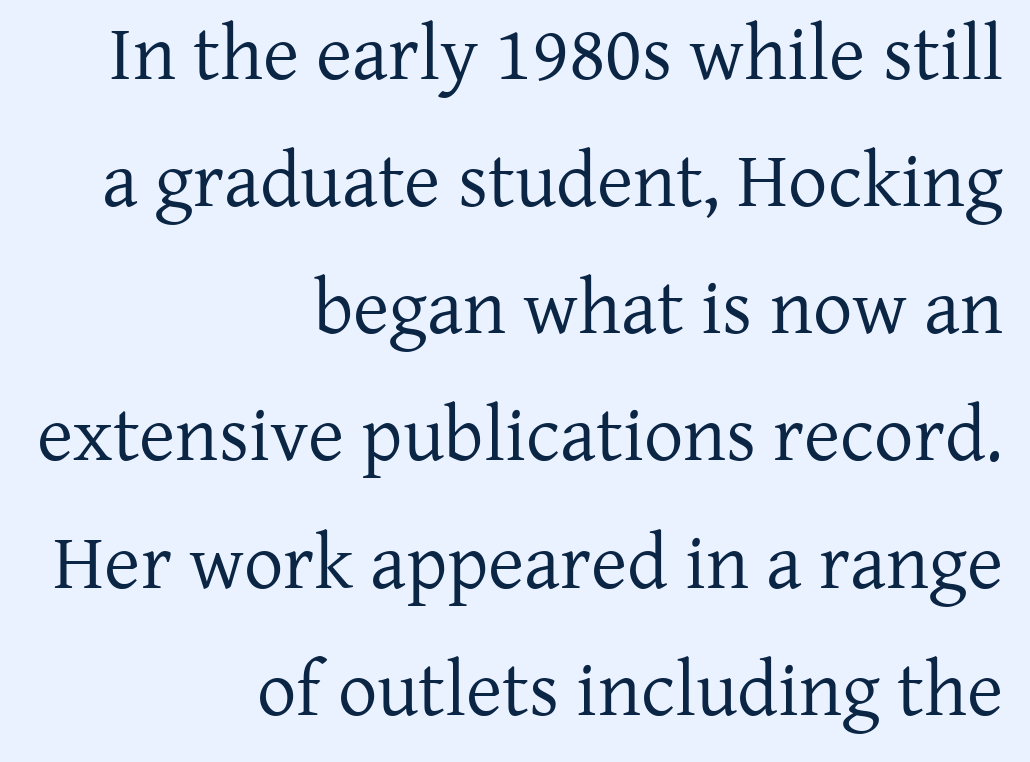
Q: Is the text bold? A: No.
Q: Is the text italic (slanted)? A: No, it is upright.
Q: Is the typeface a serif or a sans-serif typeface? A: Serif.
Q: Is the text underlined? A: No.
Q: How is the paragraph aligned? A: Right-aligned.
Q: Is the spacing between letters normal or unusually wide? A: Normal.
Q: Is the spacing between lines tight, normal or loose? A: Normal.
Q: Width (condensed, normal, or wide)? A: Normal.
Q: Stroke contrast? A: Low.
Q: x-height? A: Medium.
Q: Monospaced? A: No.
